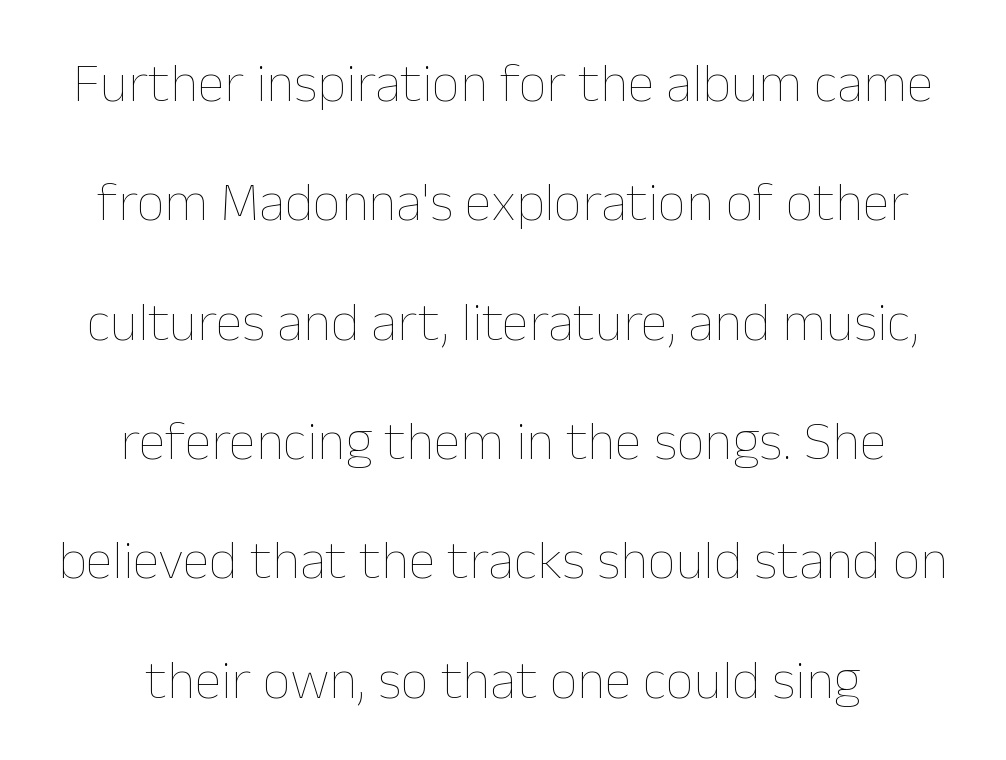
{"italic": "no", "bold": "no", "weight": "thin", "width": "normal", "stroke_contrast": "low", "x_height": "medium", "monospaced": "no", "underline": "no", "align": "center", "line_spacing": "loose", "line_spacing_ratio": 2.17, "letter_spacing": "normal", "letter_spacing_em": 0.0, "glyph_px": 55}
